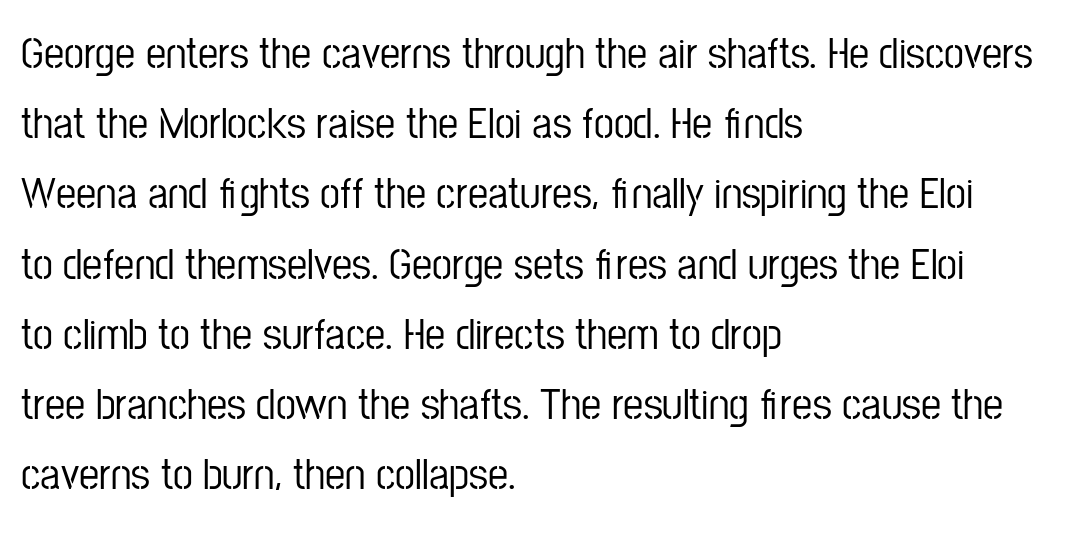
The space directly below the letters is spotless. Here the designer chose a conventional face with non-uniform glyph widths. What stands out about the letter spacing? Nothing — it is the standard amount. The letters stand upright; this is a roman face. Horizontal alignment here is leftward, the default for most running prose. Observe the absence of serifs on each vertical stroke in this sample.
